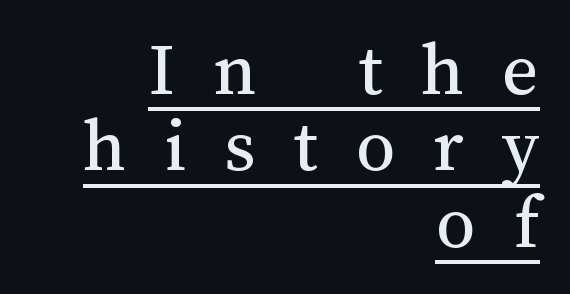
{"italic": "no", "bold": "no", "weight": "regular", "width": "normal", "stroke_contrast": "medium", "x_height": "medium", "monospaced": "no", "underline": "yes", "align": "right", "line_spacing": "tight", "line_spacing_ratio": 0.98, "letter_spacing": "wide", "letter_spacing_em": 0.49, "glyph_px": 78}
